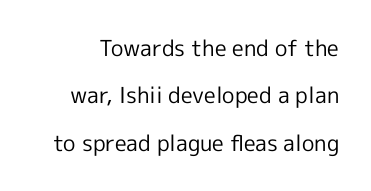
{"italic": "no", "bold": "no", "underline": "no", "line_spacing": "loose", "line_spacing_ratio": 2.15, "letter_spacing": "normal", "letter_spacing_em": 0.0, "glyph_px": 22}
